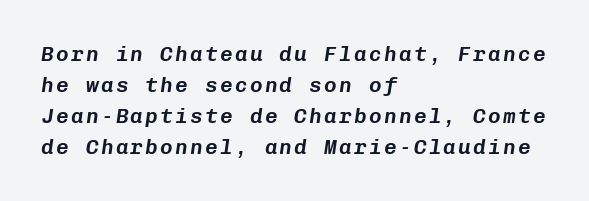
{"italic": "yes", "lean": "right", "slant_degrees": 8, "underline": "no", "align": "left", "line_spacing": "normal", "line_spacing_ratio": 1.47, "glyph_px": 21}
